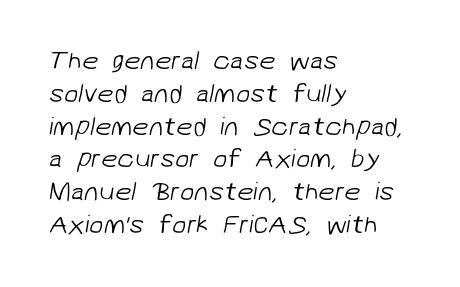
{"bold": "no", "underline": "no", "align": "left", "line_spacing": "normal", "line_spacing_ratio": 1.26, "letter_spacing": "normal", "letter_spacing_em": 0.0, "glyph_px": 26}
